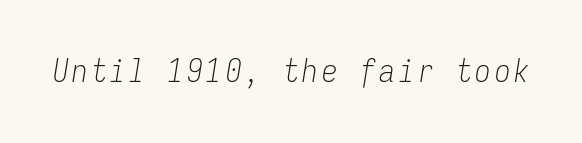
Q: Is the text bold? A: No.
Q: Is the text italic (slanted)? A: Yes, it leans right by about 9 degrees.
Q: Is the text underlined? A: No.
Q: Width (condensed, normal, or wide)? A: Condensed.
Q: Stroke contrast? A: Low.
Q: x-height? A: Medium.
Q: Monospaced? A: Yes.
